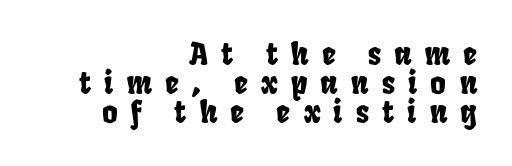
Students, observe: this is what under-led, compact text looks like. Honestly, there is no underline to notice here at all. Unlike a traditional serif, this face leaves its strokes unadorned. Display-style spreading of the glyphs; the letterfit is very open. You could not count columns in this text — the font is proportionally spaced. Line ends are locked; line starts wander.
